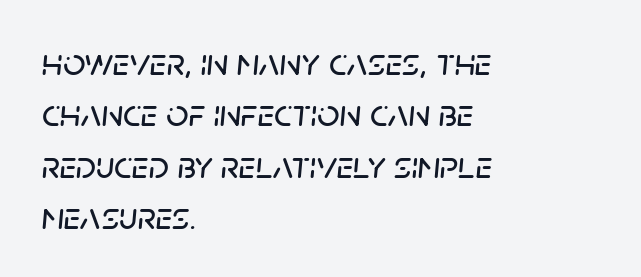
Q: Is the text italic (slanted)? A: Yes, it leans right by about 5 degrees.
Q: Is the text underlined? A: No.
Q: How is the paragraph aligned? A: Left-aligned.
Q: Is the spacing between letters normal or unusually wide? A: Normal.
Q: Is the spacing between lines tight, normal or loose? A: Normal.
Q: Width (condensed, normal, or wide)? A: Normal.
Q: Stroke contrast? A: Low.
Q: x-height? A: Large.
Q: Monospaced? A: No.
